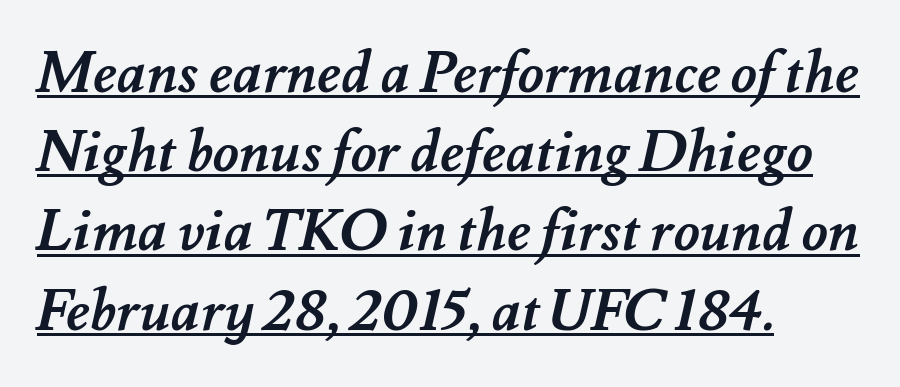
If you measured baseline to baseline, you'd find a middling distance. Teacher's note: observe the even left margin — that is flush-left alignment. Compared with typical body copy, the letter spacing here is the same. Each letter keeps its own natural width here, so spacing adapts to shape. This rendering features underlined lettering. Strokes here are thick enough to call this a true bold.
